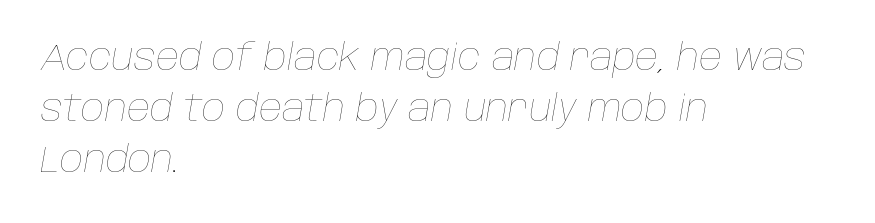
These lines keep a tight, regular rhythm from letter to letter. The lettering tilts uniformly, giving the passage an italic look. Here the designer chose a conventional face with non-uniform glyph widths. These lines stack with their left ends in a neat column. Plain, unruled lines of type. Weight: regular or lighter.
